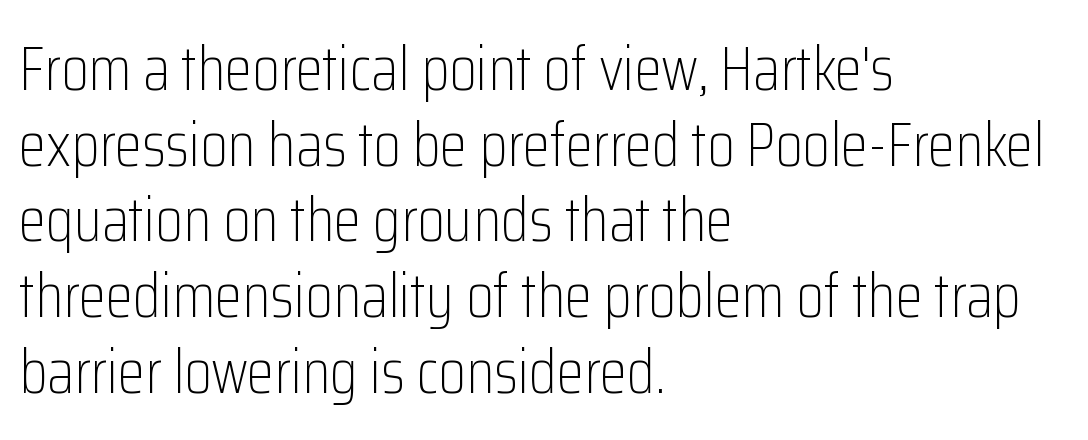
{"serif": "no", "italic": "no", "bold": "no", "weight": "light", "width": "condensed", "stroke_contrast": "low", "x_height": "medium", "monospaced": "no", "underline": "no", "align": "left", "line_spacing_ratio": 1.22, "letter_spacing": "normal", "letter_spacing_em": 0.0, "glyph_px": 62}
